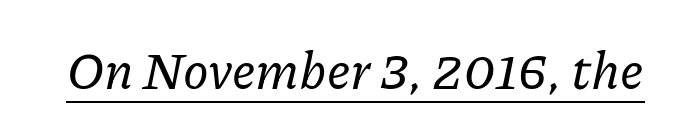
{"serif": "yes", "italic": "yes", "lean": "right", "slant_degrees": 11, "width": "normal", "stroke_contrast": "low", "x_height": "medium", "monospaced": "no", "underline": "yes", "letter_spacing": "normal", "letter_spacing_em": 0.0, "glyph_px": 52}
